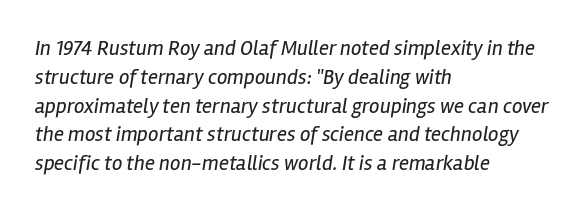
The image shows 21 px text type, italic (leaning right); set left-aligned, normal line spacing (1.37x), normal letter spacing, not underlined.
